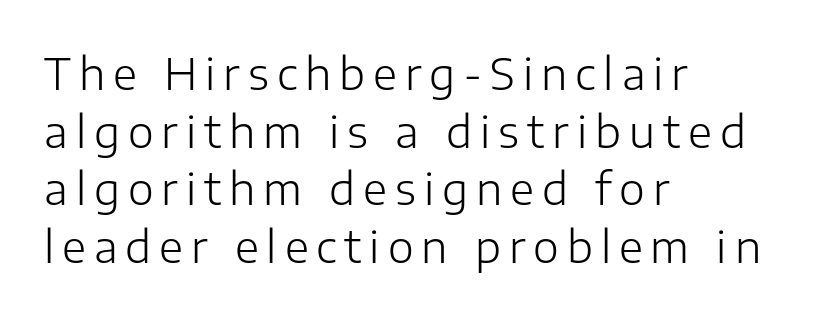
Whoever set this chose a conventional vertical rhythm. In CSS terms this would be text-align: left. This sample has the flowing, uneven cadence of proportional lettering. Serif or sans? Sans — the stroke terminals are bare. If you drew a line through each stem, it would be perfectly vertical. Letters have the restrained weight of plain body copy at most.
